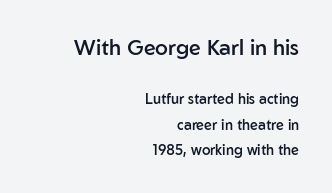
Q: Is the text bold? A: Semi-bold.
Q: Is the text italic (slanted)? A: No, it is upright.
Q: Is the text underlined? A: No.
Q: How is the paragraph aligned? A: Right-aligned.
Q: Is the spacing between letters normal or unusually wide? A: Normal.
Q: Which block of text is set in a larger size, the first (top) or the second (bottom)? A: The first (top) one.
